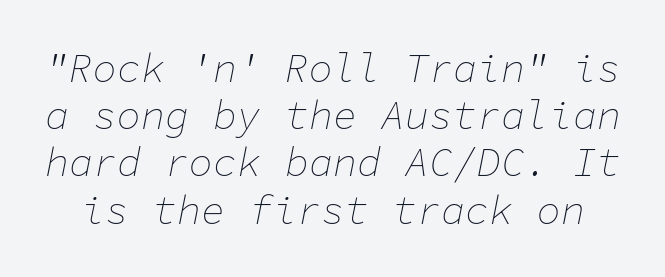
Q: Is the text bold? A: No.
Q: Is the text italic (slanted)? A: Yes, it leans right by about 11 degrees.
Q: Is the text underlined? A: No.
Q: Is the spacing between letters normal or unusually wide? A: Normal.
Q: Width (condensed, normal, or wide)? A: Normal.
Q: Stroke contrast? A: Low.
Q: x-height? A: Medium.
Q: Monospaced? A: Yes.
